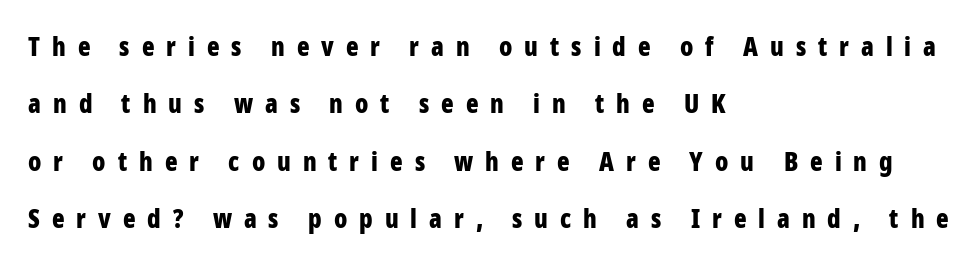
The image shows 26 px bold type, upright; set left-aligned, loose line spacing (2.21x), unusually wide letter spacing (+0.46 em), not underlined.
